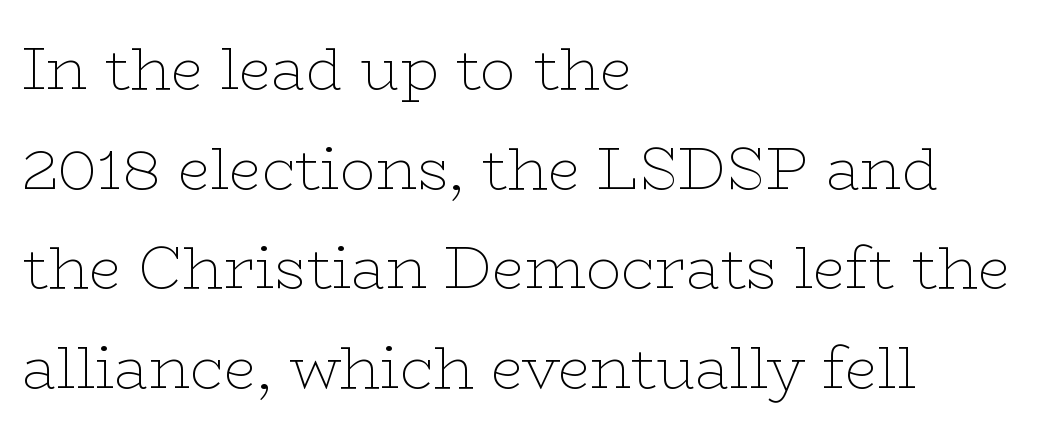
The image shows 59 px thin, wide serif type, upright; set left-aligned, normal line spacing (1.69x), normal letter spacing, not underlined; low stroke contrast and a medium x-height.
